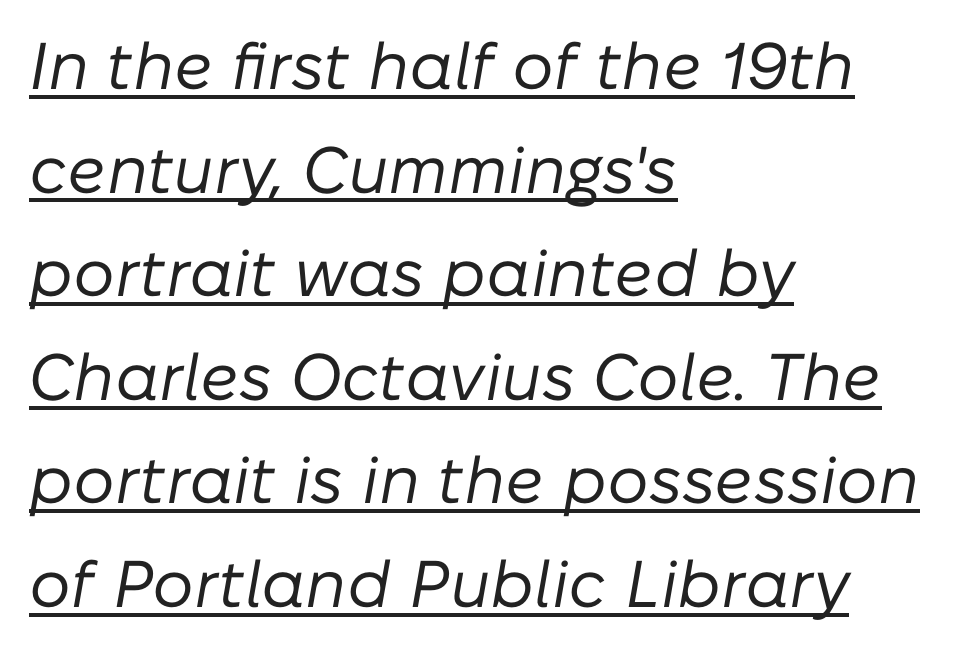
The image shows 66 px regular-weight type, italic (leaning right); set left-aligned, normal line spacing (1.57x), normal letter spacing, underlined; low stroke contrast and a medium x-height.
